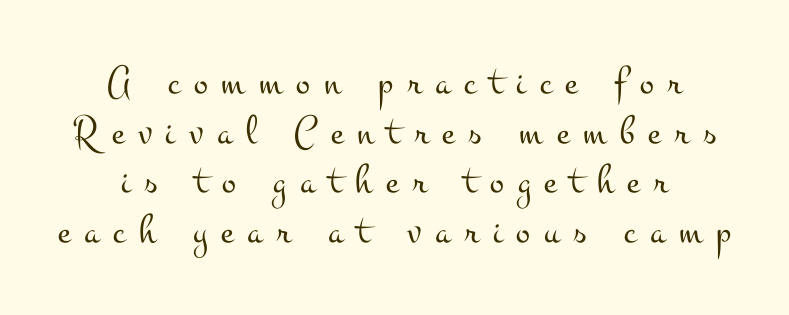
A bare baseline throughout the passage. Counters stay open thanks to moderate or lighter strokes. Substantial extra tracking has been applied to these lines. Reading down the block, each line starts at a different indent, mirrored at its end.
